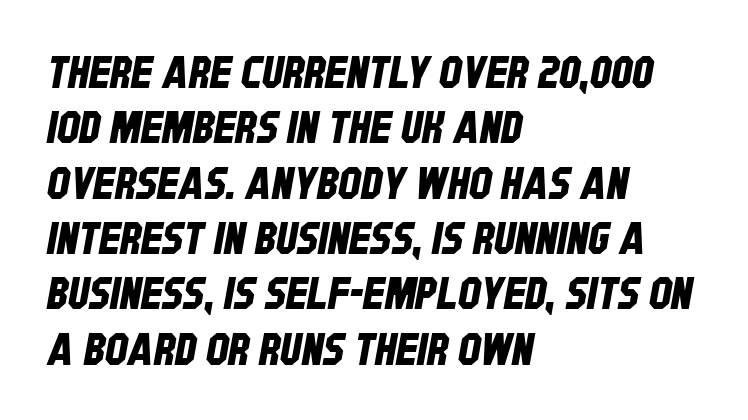
{"serif": "no", "width": "condensed", "stroke_contrast": "low", "x_height": "large", "monospaced": "no", "underline": "no", "align": "left", "line_spacing_ratio": 1.23, "letter_spacing": "normal", "letter_spacing_em": 0.0, "glyph_px": 45}
